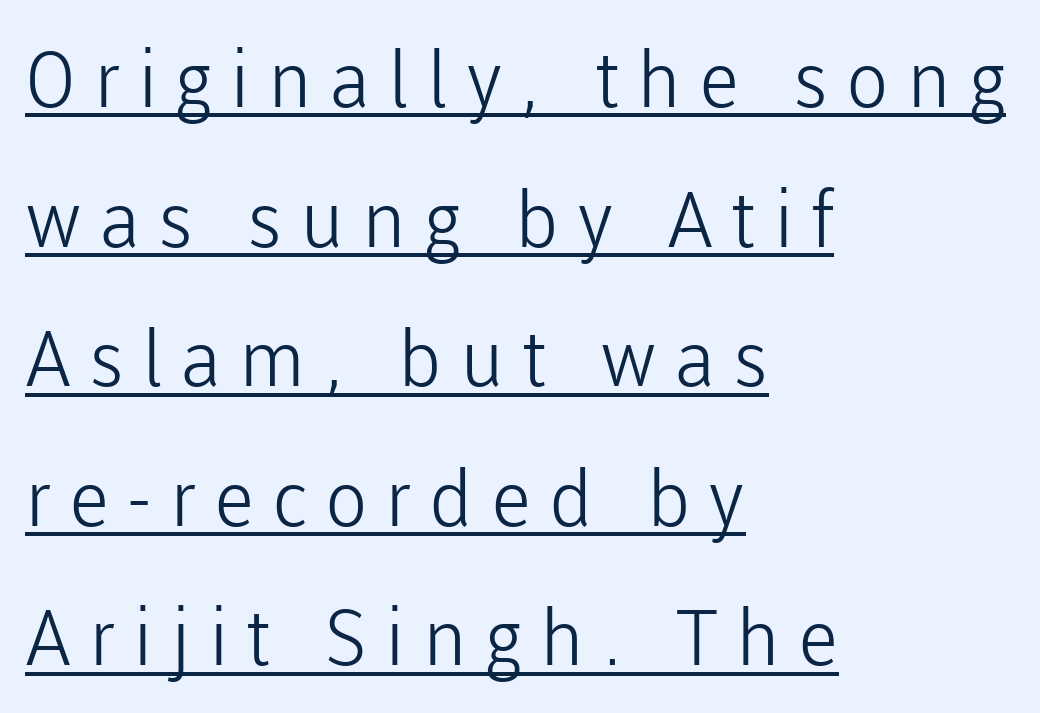
The letters look calm and open, with moderate or lighter stems. Tracking here is generous; glyphs stand well apart from one another. Notice how a bar underscores the lettering throughout. Looks like regular typesetting: each glyph gets only the width it needs. The letters carry no serifs — their stems end cleanly without finishing strokes.
